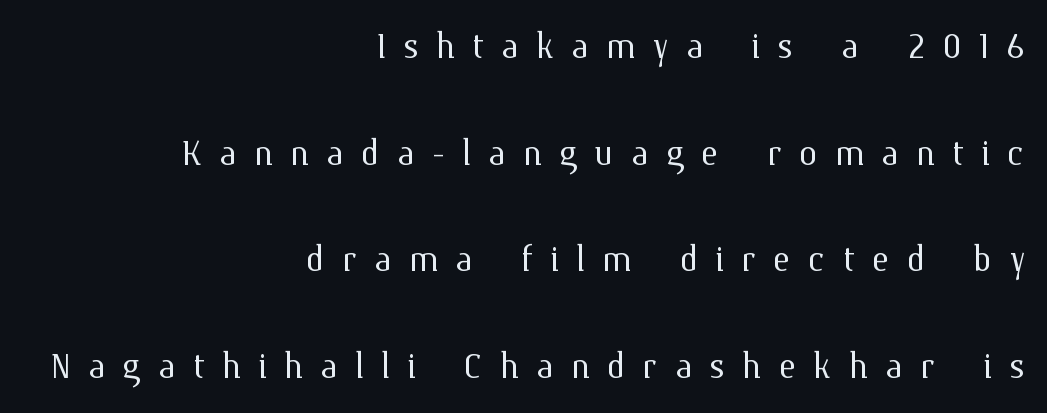
{"italic": "no", "bold": "no", "weight": "light", "width": "normal", "stroke_contrast": "medium", "x_height": "medium", "monospaced": "no", "underline": "no", "align": "right", "line_spacing": "loose", "line_spacing_ratio": 2.27, "letter_spacing": "wide", "letter_spacing_em": 0.36, "glyph_px": 47}
